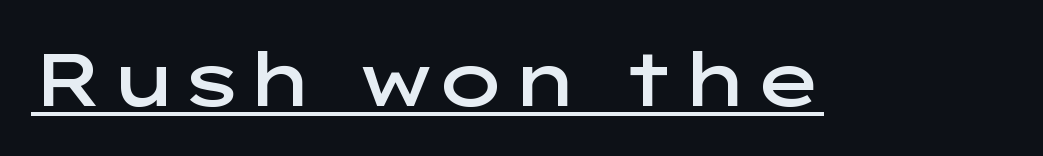
The image shows 75 px semibold, wide sans-serif type, upright; set normal letter spacing, underlined; low stroke contrast and a medium x-height.
